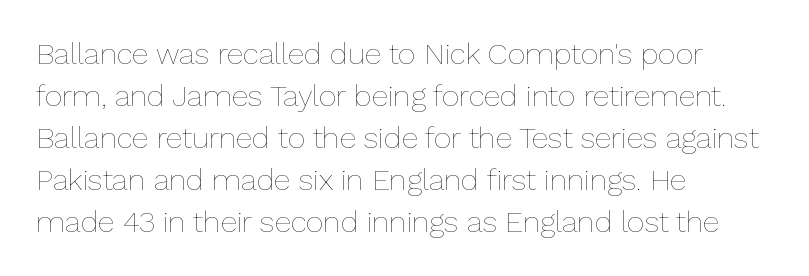
The space between consecutive lines is moderate. The lettering stays uniformly vertical, giving the passage a roman look. This reads as an unemphasized weight, regular at the heaviest. The rendering uses natural spacing where letterforms have individual widths. A typesetter would call this zero additional tracking.
